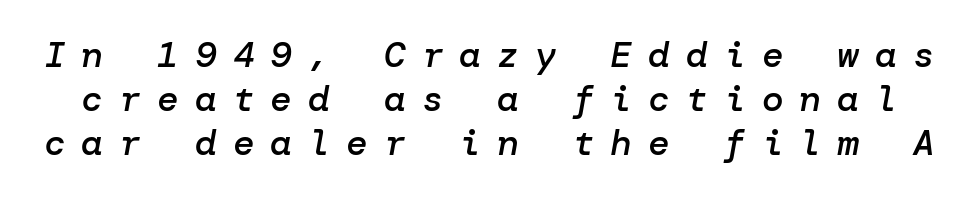
{"italic": "yes", "lean": "right", "slant_degrees": 10, "bold": "semi", "weight": "semibold", "width": "normal", "stroke_contrast": "low", "x_height": "medium", "underline": "no", "line_spacing_ratio": 1.22, "letter_spacing": "wide", "letter_spacing_em": 0.45, "glyph_px": 36}
